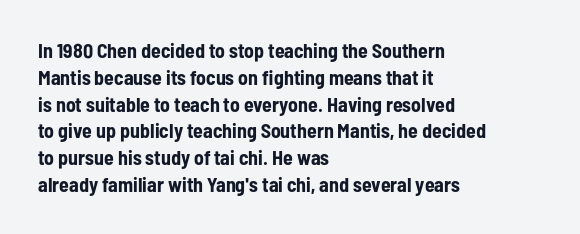
Q: Is the text bold? A: Yes.
Q: Is the text italic (slanted)? A: No, it is upright.
Q: Is the text underlined? A: No.
Q: How is the paragraph aligned? A: Left-aligned.
Q: Is the spacing between letters normal or unusually wide? A: Normal.
Q: Is the spacing between lines tight, normal or loose? A: Normal.
